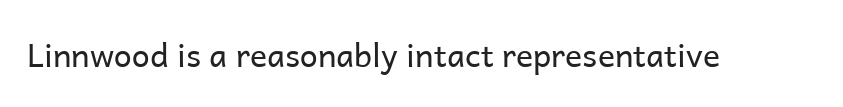
The rendering keeps characters at their native spacing. Each letter's strokes conclude bluntly, with no projecting serifs. Heaviness? Minimal to ordinary, like unemphasized prose. Clear beneath every line of the passage. Character widths vary here, with narrow letters taking less room than wide ones.
